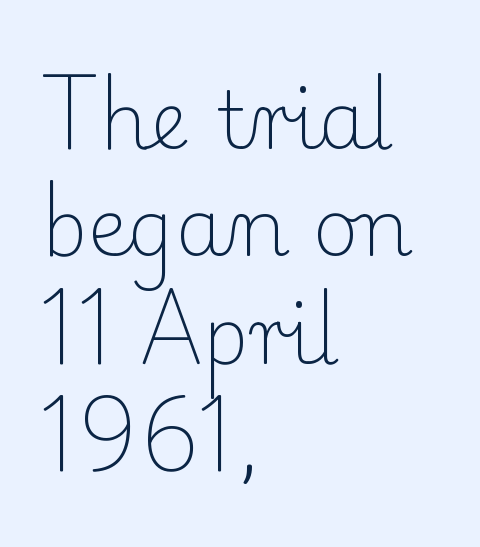
{"serif": "yes", "italic": "no", "bold": "no", "weight": "light", "width": "normal", "stroke_contrast": "low", "x_height": "small", "monospaced": "no", "underline": "no", "align": "left", "line_spacing": "normal", "line_spacing_ratio": 1.36, "letter_spacing": "normal", "letter_spacing_em": 0.0, "glyph_px": 79}
